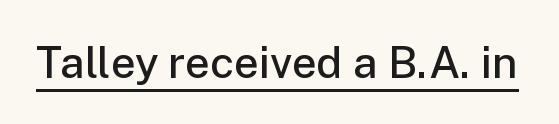
{"serif": "no", "italic": "no", "bold": "semi", "weight": "semibold", "width": "normal", "stroke_contrast": "low", "x_height": "medium", "monospaced": "no", "underline": "yes", "letter_spacing": "normal", "letter_spacing_em": 0.0, "glyph_px": 44}
